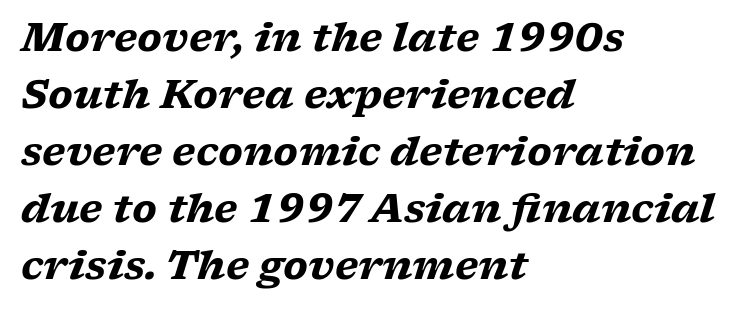
You can tell it's italic because the verticals aren't actually vertical. A typesetter would call this zero additional tracking. Anything drawn beneath the words? Only blank space. Here the designer chose a conventional face with non-uniform glyph widths. The text was rendered using a seriffed face with decorative stroke endings.
